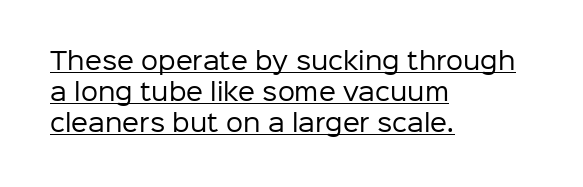
The image shows 24 px text type, upright; set left-aligned, normal line spacing (1.29x), normal letter spacing, underlined.
